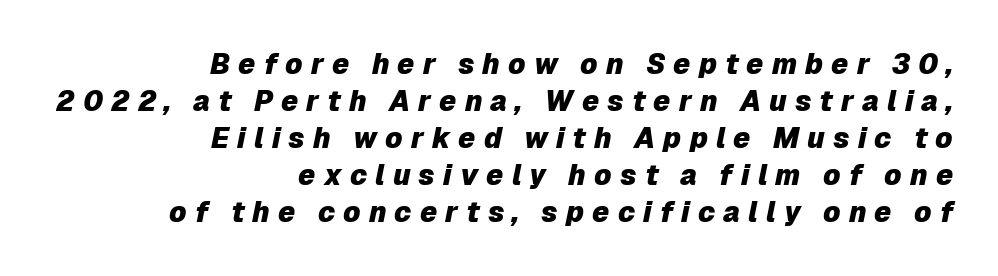
Q: Is the text bold? A: Yes.
Q: Is the text italic (slanted)? A: Yes, it leans right by about 12 degrees.
Q: Is the text underlined? A: No.
Q: How is the paragraph aligned? A: Right-aligned.
Q: Is the spacing between letters normal or unusually wide? A: Unusually wide.
Q: Is the spacing between lines tight, normal or loose? A: Normal.
Q: Width (condensed, normal, or wide)? A: Normal.
Q: Stroke contrast? A: Low.
Q: x-height? A: Medium.
Q: Monospaced? A: No.
